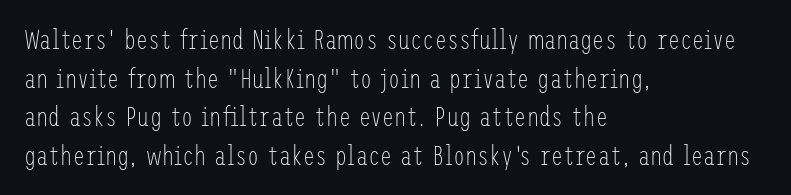
The image shows 27 px text type, upright; set left-aligned, normal line spacing (1.43x), normal letter spacing, not underlined.
